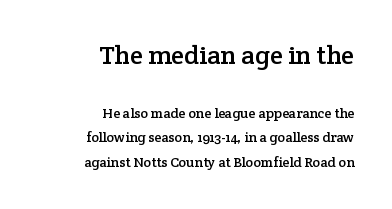
Q: Is the text italic (slanted)? A: No, it is upright.
Q: Is the text underlined? A: No.
Q: How is the paragraph aligned? A: Right-aligned.
Q: Is the spacing between letters normal or unusually wide? A: Normal.
Q: Which block of text is set in a larger size, the first (top) or the second (bottom)? A: The first (top) one.
